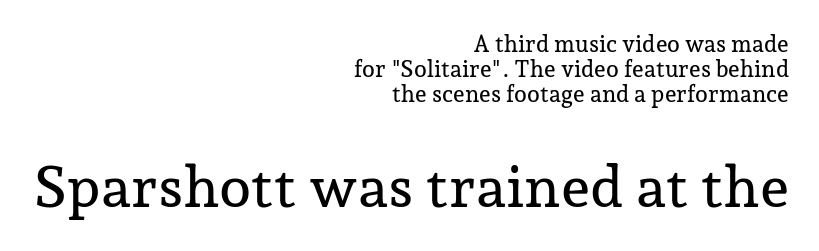
Scale increases going downward across the two blocks. Think of a printed novel: that variable character pitch is what you see here. The strip under each line holds only bare page. One glance says dense: line gaps are narrower than usual. The letters sit at their default tracking, neither squeezed nor spread.
